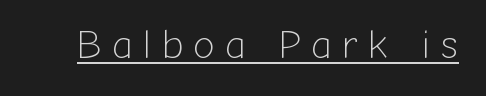
Q: Is the text bold? A: No.
Q: Is the text italic (slanted)? A: No, it is upright.
Q: Is the typeface a serif or a sans-serif typeface? A: Sans-serif.
Q: Is the text underlined? A: Yes.
Q: Is the spacing between letters normal or unusually wide? A: Unusually wide.
Q: Width (condensed, normal, or wide)? A: Normal.
Q: Stroke contrast? A: Low.
Q: x-height? A: Medium.
Q: Monospaced? A: No.
